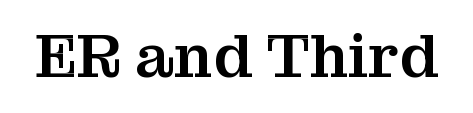
Q: Is the text italic (slanted)? A: No, it is upright.
Q: Is the typeface a serif or a sans-serif typeface? A: Serif.
Q: Is the text underlined? A: No.
Q: Is the spacing between letters normal or unusually wide? A: Normal.
Q: Width (condensed, normal, or wide)? A: Normal.
Q: Stroke contrast? A: Medium.
Q: x-height? A: Medium.
Q: Monospaced? A: No.
